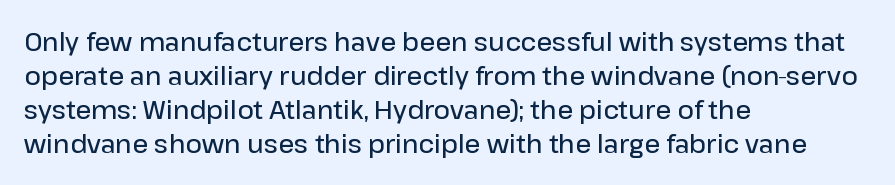
Do the letters lean? They stand straight. Set as a demibold, roughly 600 on the weight scale. Interline gaps are of average width in this sample. Has an underline been added? It has not. In CSS terms this would be text-align: left. The passage shown has conventional tracking throughout.
